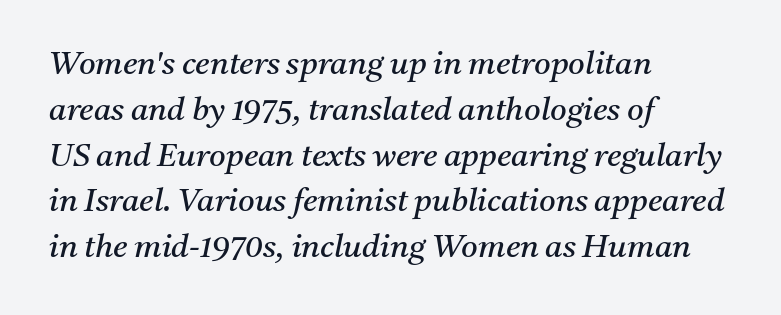
The image shows 32 px regular-weight serif type, italic (leaning right); set left-aligned, normal line spacing (1.43x), normal letter spacing, not underlined; medium stroke contrast and a medium x-height.
